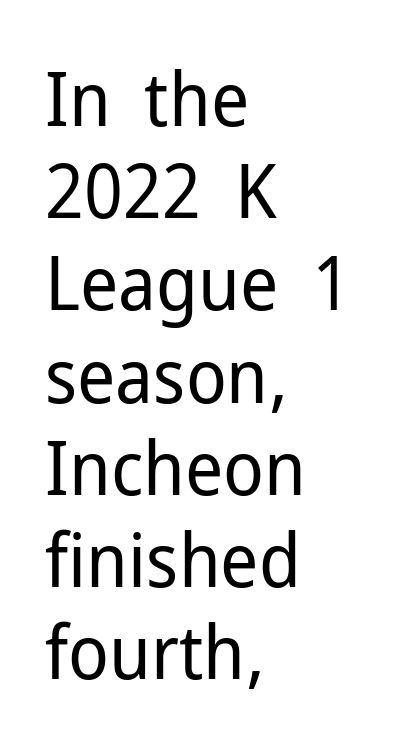
The image shows 75 px regular-weight sans-serif type, upright; set left-aligned, line spacing 1.23x, normal letter spacing, not underlined; low stroke contrast and a medium x-height.
